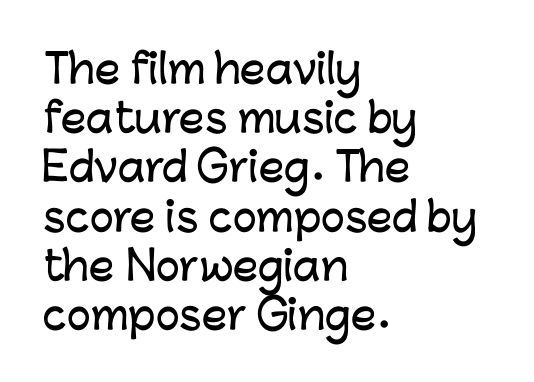
Q: Is the text italic (slanted)? A: No, it is upright.
Q: Is the typeface a serif or a sans-serif typeface? A: Sans-serif.
Q: Is the text underlined? A: No.
Q: How is the paragraph aligned? A: Left-aligned.
Q: Is the spacing between letters normal or unusually wide? A: Normal.
Q: Width (condensed, normal, or wide)? A: Normal.
Q: Stroke contrast? A: Low.
Q: x-height? A: Medium.
Q: Monospaced? A: No.
